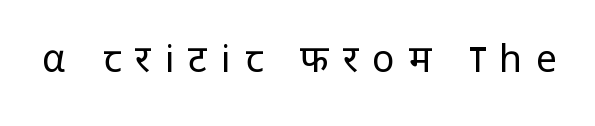
Q: Is the text bold? A: No.
Q: Is the text italic (slanted)? A: No, it is upright.
Q: Is the typeface a serif or a sans-serif typeface? A: Sans-serif.
Q: Is the text underlined? A: No.
Q: Is the spacing between letters normal or unusually wide? A: Unusually wide.
Q: Width (condensed, normal, or wide)? A: Normal.
Q: Stroke contrast? A: Low.
Q: x-height? A: Medium.
Q: Monospaced? A: No.
